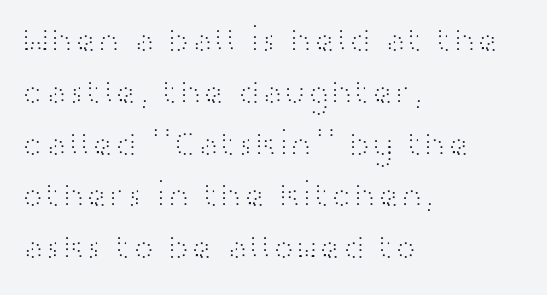
The image shows 35 px light, wide sans-serif type, upright; set left-aligned, normal line spacing (1.48x), normal letter spacing, not underlined; high stroke contrast and a medium x-height.
